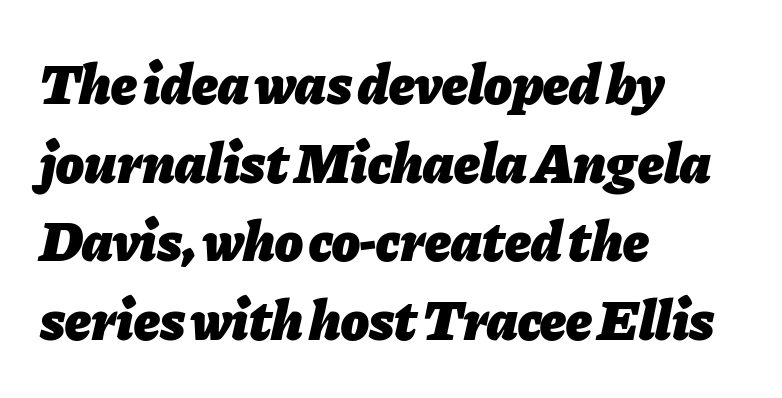
{"italic": "yes", "lean": "right", "slant_degrees": 11, "bold": "yes", "weight": "heavy", "width": "normal", "stroke_contrast": "low", "x_height": "medium", "monospaced": "no", "underline": "no", "align": "left", "line_spacing": "normal", "line_spacing_ratio": 1.38, "letter_spacing": "normal", "letter_spacing_em": 0.0, "glyph_px": 57}
